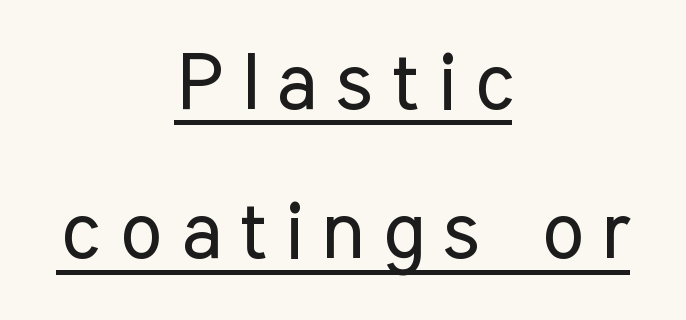
{"serif": "no", "italic": "no", "bold": "no", "weight": "regular", "width": "condensed", "stroke_contrast": "low", "x_height": "medium", "monospaced": "no", "underline": "yes", "align": "center", "line_spacing_ratio": 1.89, "letter_spacing": "wide", "letter_spacing_em": 0.24, "glyph_px": 79}
